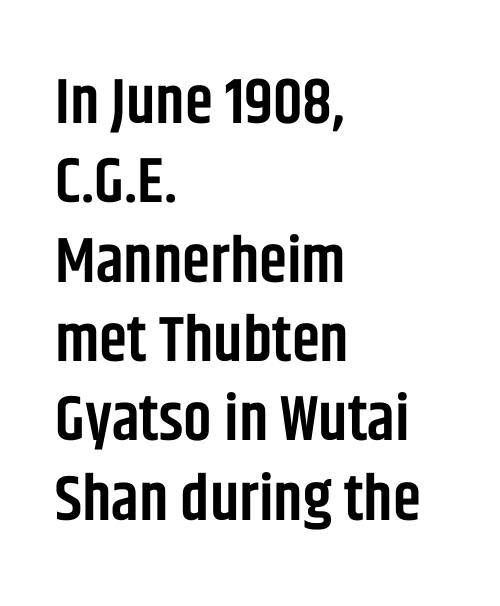
{"serif": "no", "italic": "no", "bold": "semi", "weight": "semibold", "width": "condensed", "stroke_contrast": "low", "x_height": "large", "monospaced": "no", "underline": "no", "align": "left", "line_spacing_ratio": 1.24, "letter_spacing": "normal", "letter_spacing_em": 0.0, "glyph_px": 64}
